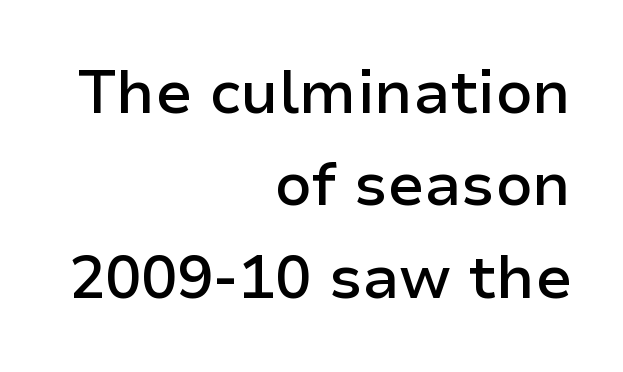
{"serif": "no", "italic": "no", "bold": "semi", "weight": "semibold", "width": "normal", "stroke_contrast": "low", "x_height": "medium", "monospaced": "no", "underline": "no", "align": "right", "line_spacing": "normal", "line_spacing_ratio": 1.54, "letter_spacing": "normal", "letter_spacing_em": 0.0, "glyph_px": 60}
